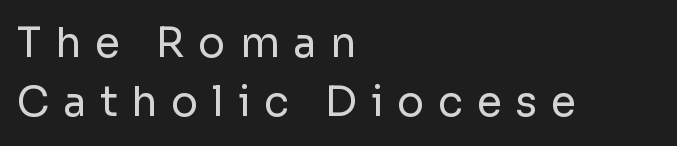
{"serif": "no", "italic": "no", "bold": "no", "weight": "regular", "width": "normal", "stroke_contrast": "low", "x_height": "medium", "monospaced": "no", "underline": "no", "align": "left", "line_spacing": "normal", "line_spacing_ratio": 1.45, "letter_spacing": "wide", "letter_spacing_em": 0.33, "glyph_px": 41}
